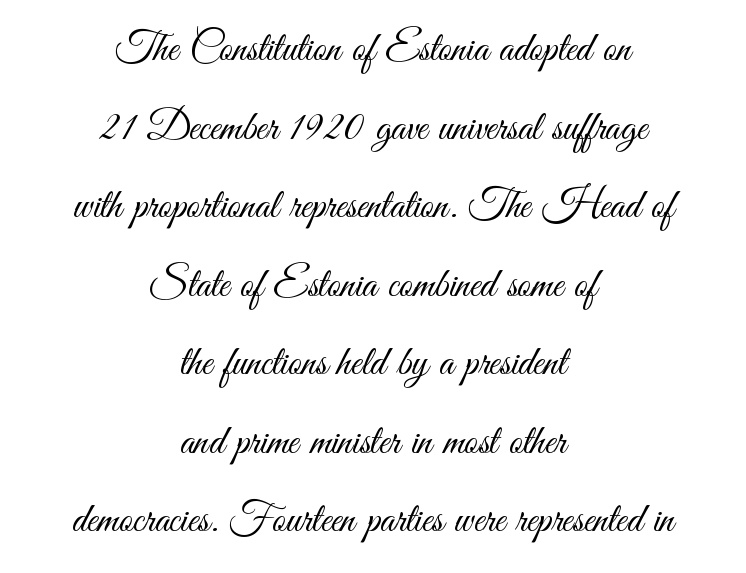
Q: Is the text bold? A: No.
Q: Is the text italic (slanted)? A: Yes.
Q: Is the typeface a serif or a sans-serif typeface? A: Sans-serif.
Q: Is the text underlined? A: No.
Q: How is the paragraph aligned? A: Centered.
Q: Is the spacing between letters normal or unusually wide? A: Normal.
Q: Width (condensed, normal, or wide)? A: Condensed.
Q: Stroke contrast? A: Medium.
Q: x-height? A: Small.
Q: Monospaced? A: No.
